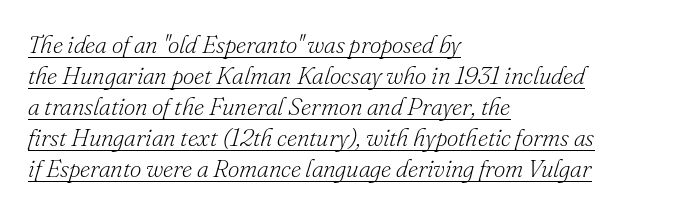
Q: Is the text bold? A: No.
Q: Is the text italic (slanted)? A: Yes, it leans right by about 16 degrees.
Q: Is the text underlined? A: Yes.
Q: How is the paragraph aligned? A: Left-aligned.
Q: Is the spacing between letters normal or unusually wide? A: Normal.
